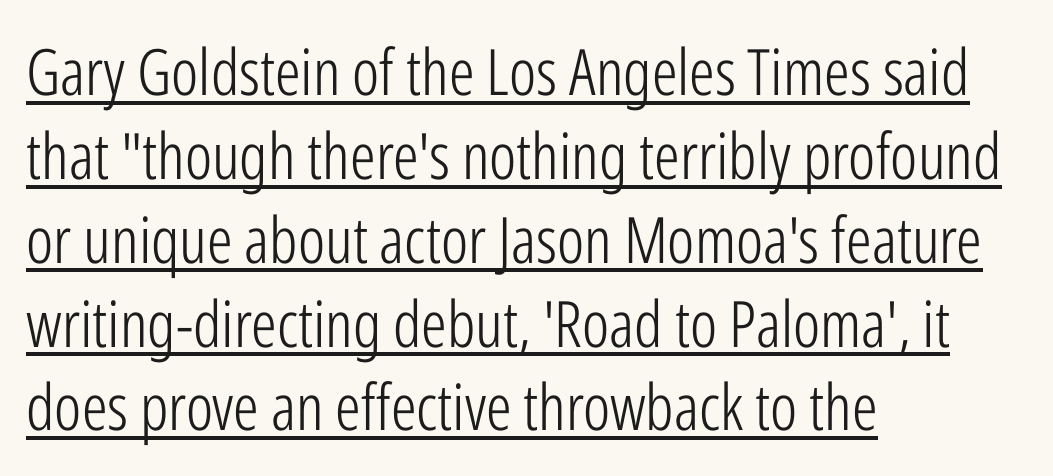
The image shows 64 px light, condensed sans-serif type, upright; set left-aligned, normal line spacing (1.31x), normal letter spacing, underlined; low stroke contrast and a medium x-height.
